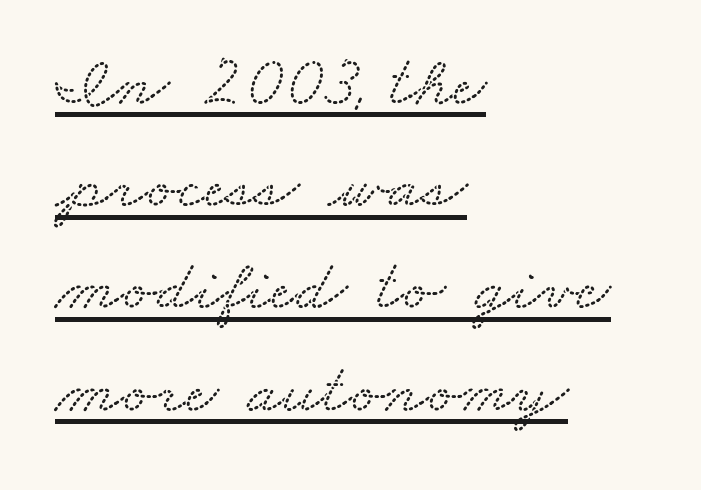
If you drew a ruler down the left edge, every line would touch it. What kind of face is this? One with serifs. Do the characters align in a grid? No, the font is proportional. In terms of letterspacing, this is plain default setting.
